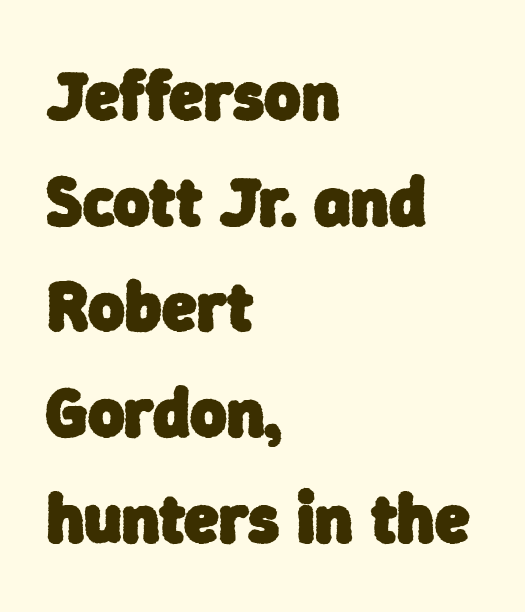
Line beginnings align vertically; line endings do not. Heavy-handed strokes throughout: this text is bold. Standard letterfit; no display-style spreading of the glyphs. Vertically, the passage feels balanced, rows spaced as you'd expect. Observe the absence of serifs on each vertical stroke in this sample.
